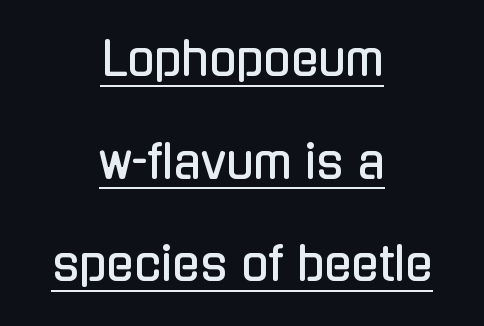
The image shows 45 px condensed sans-serif type, upright; set centered, loose line spacing (2.28x), normal letter spacing, underlined; low stroke contrast and a medium x-height.
